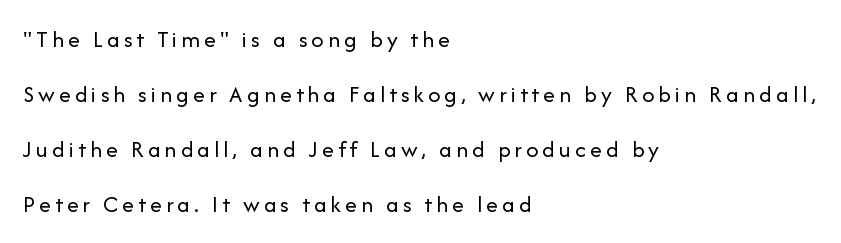
Posture: vertical. The glyphs are unaccompanied by any horizontal stroke below them. No chunkiness to these letters — they're not bold. The text block is weighted toward the left margin, trailing off unevenly rightward. One glance says open: line gaps are wider than usual.
